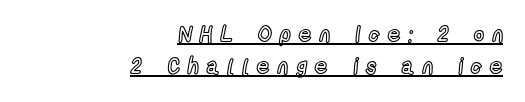
The horizontal fit of the characters is loose and conspicuously gappy. This rendering uses right alignment, leaving the left contour irregular. Evenly set lines give the paragraph a standard silhouette. A rule runs beneath these lines of type.
